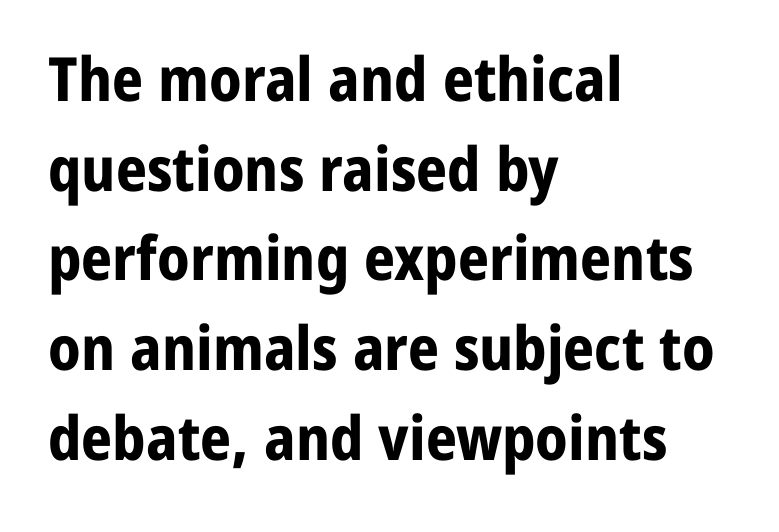
Q: Is the text bold? A: Yes.
Q: Is the text italic (slanted)? A: No, it is upright.
Q: Is the typeface a serif or a sans-serif typeface? A: Sans-serif.
Q: Is the text underlined? A: No.
Q: How is the paragraph aligned? A: Left-aligned.
Q: Is the spacing between letters normal or unusually wide? A: Normal.
Q: Is the spacing between lines tight, normal or loose? A: Normal.
Q: Width (condensed, normal, or wide)? A: Normal.
Q: Stroke contrast? A: Low.
Q: x-height? A: Medium.
Q: Monospaced? A: No.
